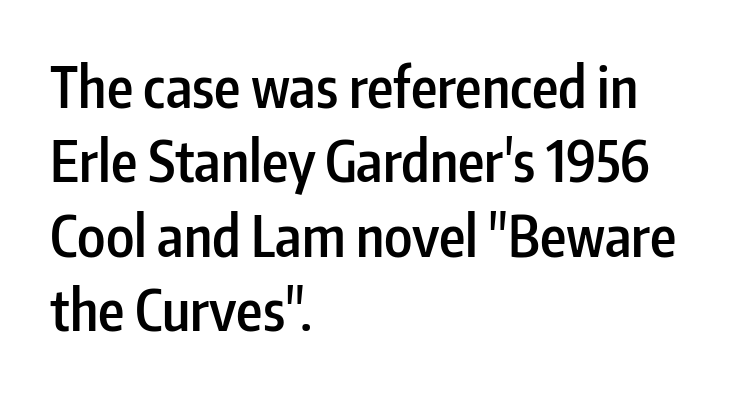
{"serif": "no", "italic": "no", "bold": "semi", "weight": "semibold", "width": "condensed", "stroke_contrast": "low", "x_height": "medium", "monospaced": "no", "underline": "no", "align": "left", "line_spacing": "normal", "line_spacing_ratio": 1.33, "letter_spacing": "normal", "letter_spacing_em": 0.0, "glyph_px": 56}
